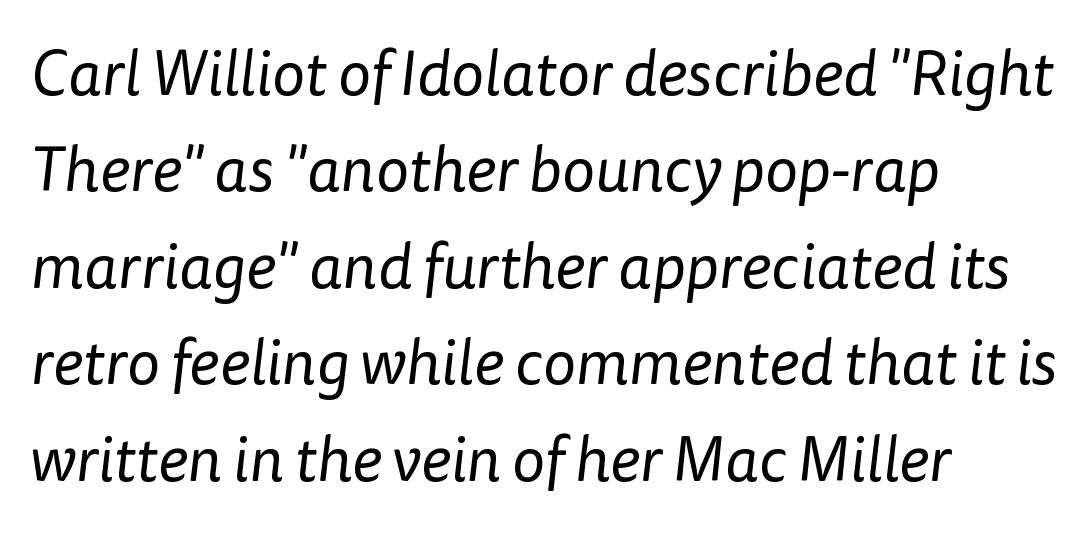
The image shows 63 px regular-weight sans-serif type; set left-aligned, normal line spacing (1.53x), normal letter spacing, not underlined; low stroke contrast and a medium x-height.
